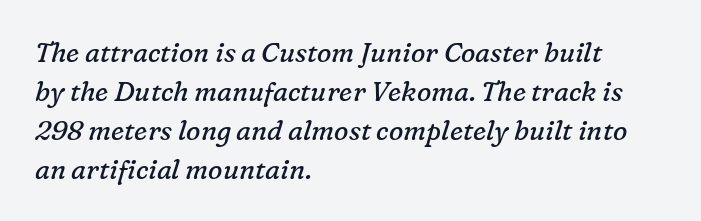
The whole block is typeset with a tilt. Plain, unruled lines of type. The font is comparable to plain body text, perhaps lighter. This sample is left-justified, so line endings fall wherever the words run out.
